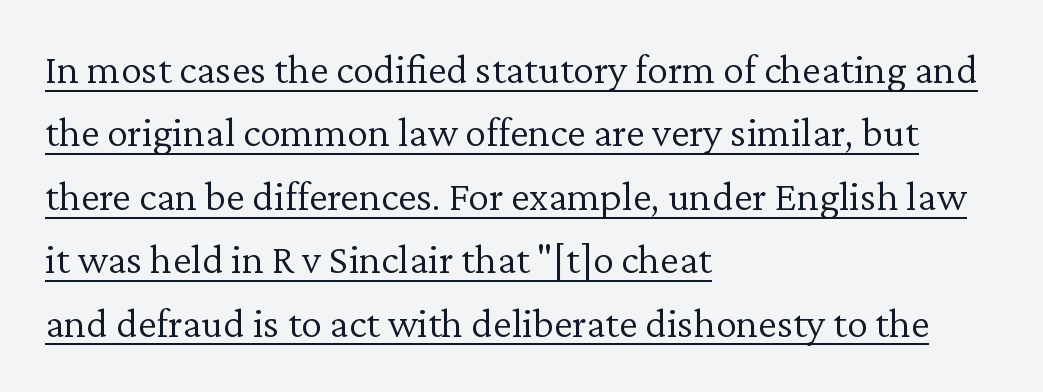
Does the leading feel generous? No, just average. Is this a fixed-width face? No — the glyphs have proportional, varying widths. Stroke terminals: seriffed. The passage shown is underscored from start to finish.
